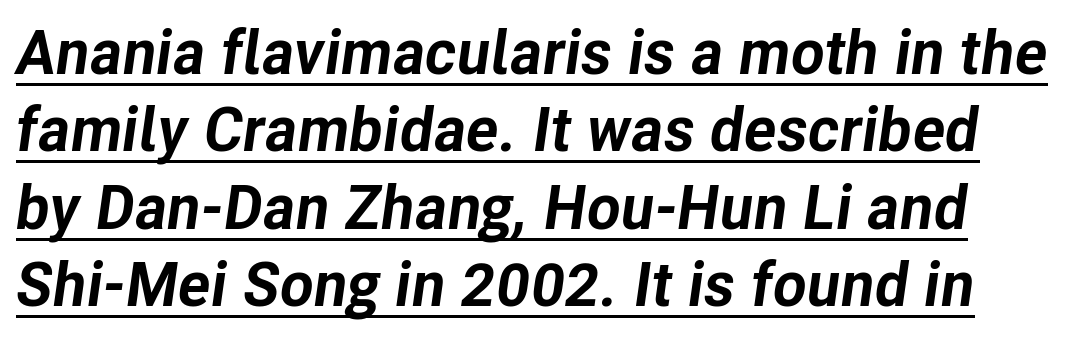
Q: Is the text bold? A: Yes.
Q: Is the text italic (slanted)? A: Yes, it leans right by about 8 degrees.
Q: Is the text underlined? A: Yes.
Q: Is the spacing between letters normal or unusually wide? A: Normal.
Q: Is the spacing between lines tight, normal or loose? A: Normal.
Q: Width (condensed, normal, or wide)? A: Normal.
Q: Stroke contrast? A: Low.
Q: x-height? A: Medium.
Q: Monospaced? A: No.
